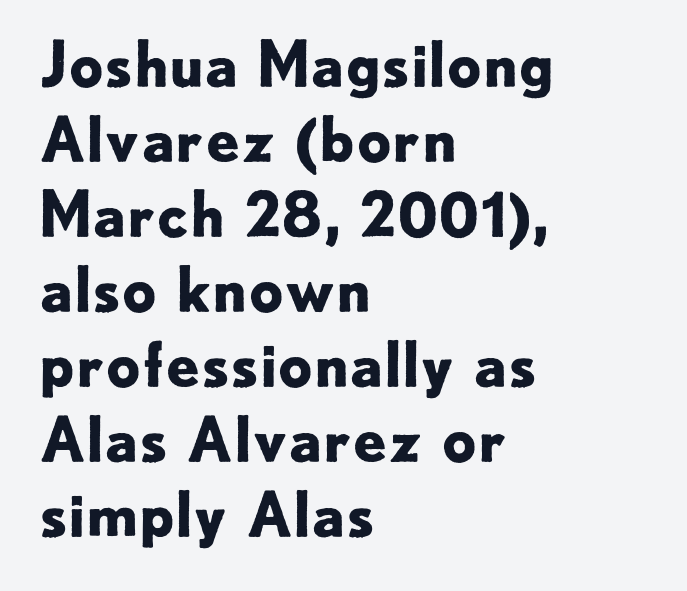
{"serif": "no", "italic": "no", "bold": "yes", "weight": "bold", "width": "normal", "stroke_contrast": "low", "x_height": "small", "monospaced": "no", "underline": "no", "align": "left", "line_spacing_ratio": 1.23, "letter_spacing": "normal", "letter_spacing_em": 0.0, "glyph_px": 61}
